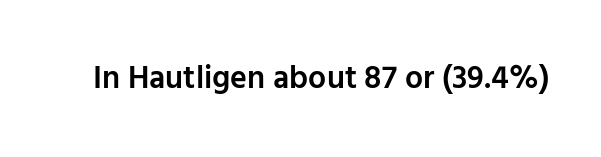
Ordinary non-slanted type is in use. You could not count columns in this text — the font is proportionally spaced. A sans-serif font was chosen for this passage. Stems and bowls a touch heavier than normal — semibold.
